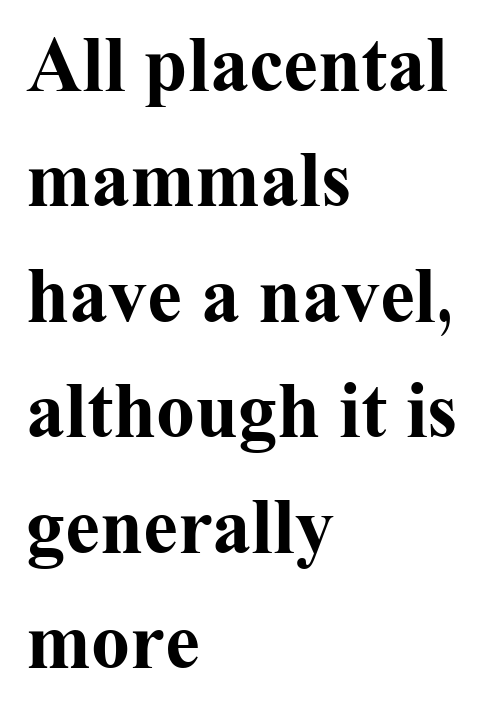
Words appear dense and cohesive because spacing is normal. Font category for this specimen: serif. Notice how the stems are strictly vertical — no italics here. Thick stems and heavy bowls — unmistakably bold. The vertical gap from one line to the next is medium. The glyphs are unaccompanied by any horizontal stroke below them.
